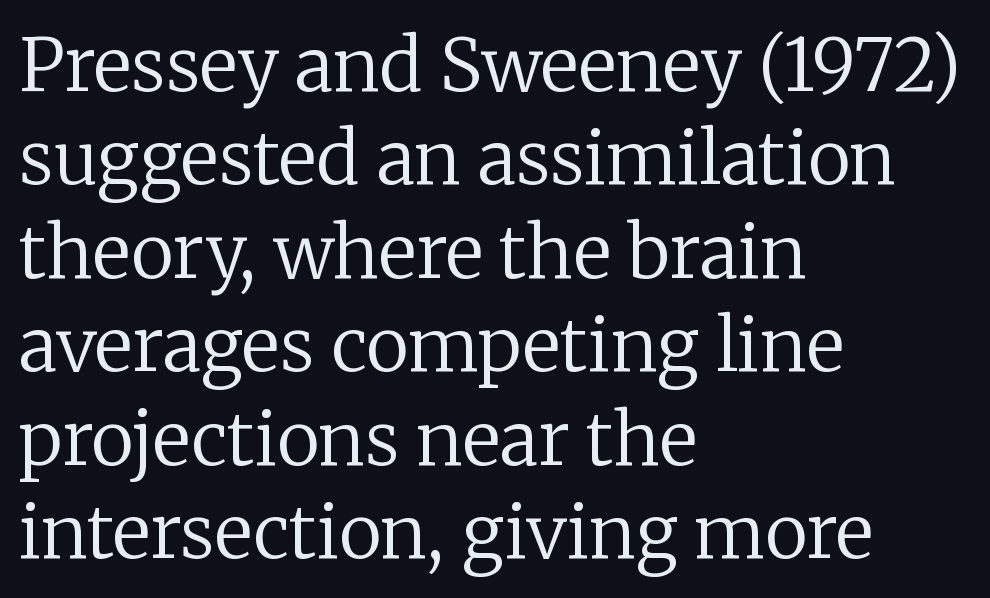
Q: Is the text bold? A: No.
Q: Is the text italic (slanted)? A: No, it is upright.
Q: Is the typeface a serif or a sans-serif typeface? A: Serif.
Q: Is the text underlined? A: No.
Q: How is the paragraph aligned? A: Left-aligned.
Q: Is the spacing between letters normal or unusually wide? A: Normal.
Q: Is the spacing between lines tight, normal or loose? A: Normal.
Q: Width (condensed, normal, or wide)? A: Normal.
Q: Stroke contrast? A: Low.
Q: x-height? A: Medium.
Q: Monospaced? A: No.
